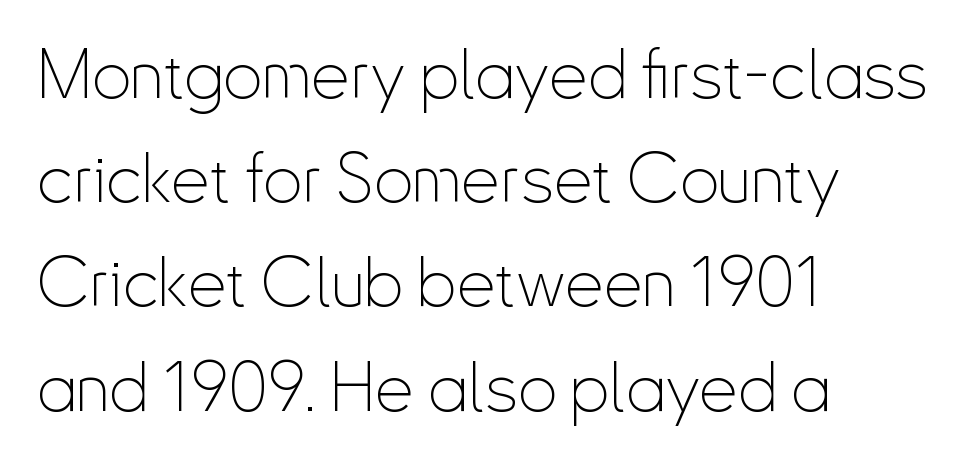
The image shows 69 px thin, condensed sans-serif type, upright; set left-aligned, normal line spacing (1.51x), normal letter spacing, not underlined; low stroke contrast and a small x-height.
